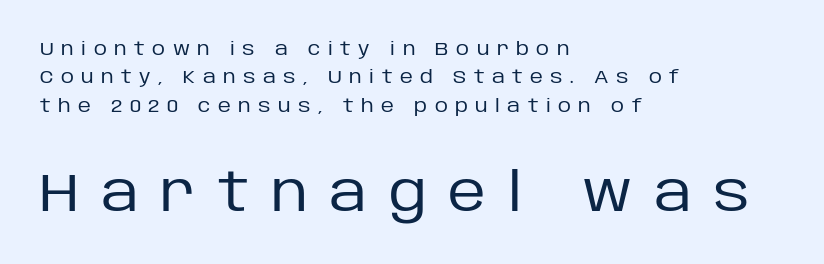
Rows of type keep a routine distance in the vertical direction. Proportional: the letters do not fall into vertical columns. Type without underlining. This sample uses a sans-serif face. How are the letters spaced? Widely, with obvious added tracking.
